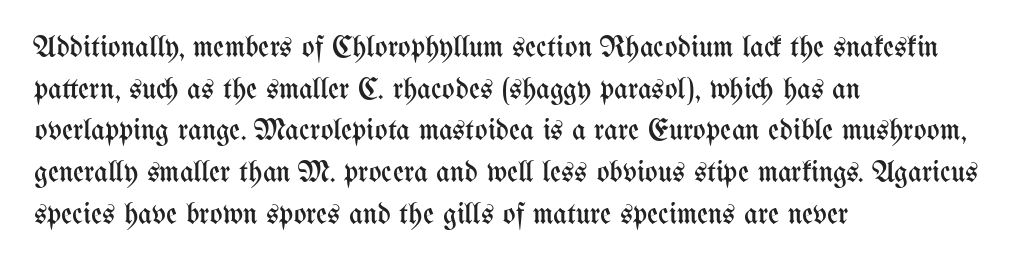
The characters are drawn with everyday or finer stroke widths. Interline gaps are of average width in this sample. Note the varied advance widths — an 'i' is clearly narrower than an 'm'. The face used here is rendered with its standard letterfit.
